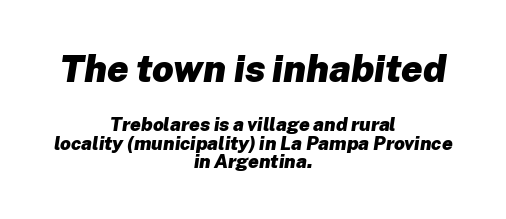
The image shows 38 px heavy type, italic (leaning right); set centered, tight line spacing (0.97x), normal letter spacing, not underlined; the first (top) block is 2.0x larger; low stroke contrast and a medium x-height.
